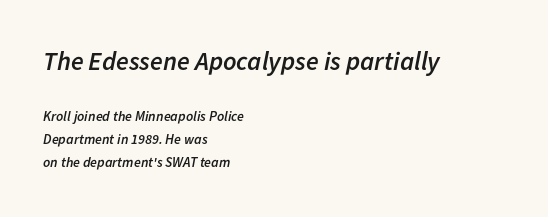
The image shows 26 px text type, italic (leaning right); set left-aligned, normal line spacing (1.64x), normal letter spacing, not underlined; the first (top) block is 1.86x larger.
